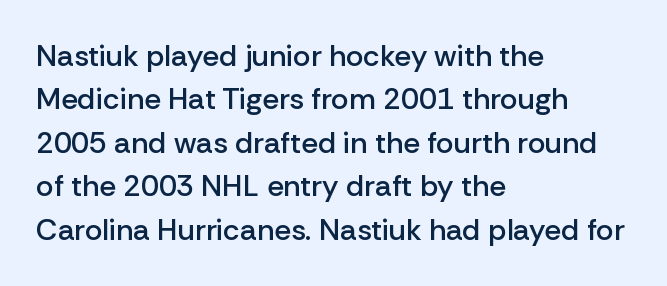
Words float on clear page, feet unadorned. The ragged edge is on the right, which tells us the setting is flush left. The glyphs have the mass of a demibold cut, below bold. The space between consecutive lines is moderate. You could not count columns in this text — the font is proportionally spaced. A sans-serif font was chosen for this passage.
